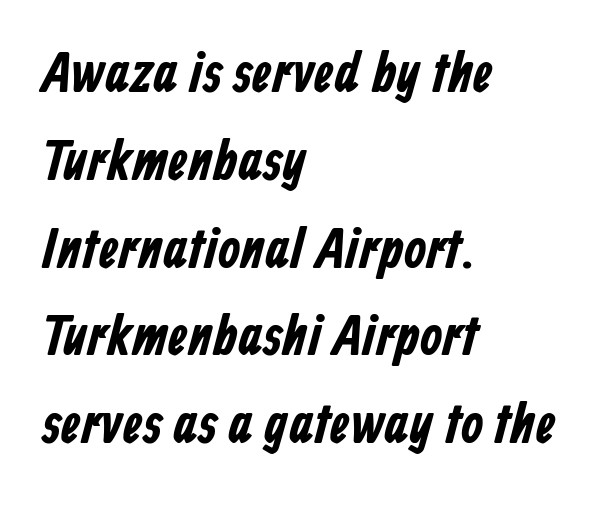
{"serif": "no", "width": "condensed", "stroke_contrast": "low", "x_height": "medium", "monospaced": "no", "underline": "no", "align": "left", "line_spacing": "normal", "line_spacing_ratio": 1.54, "letter_spacing": "normal", "letter_spacing_em": 0.0, "glyph_px": 57}
